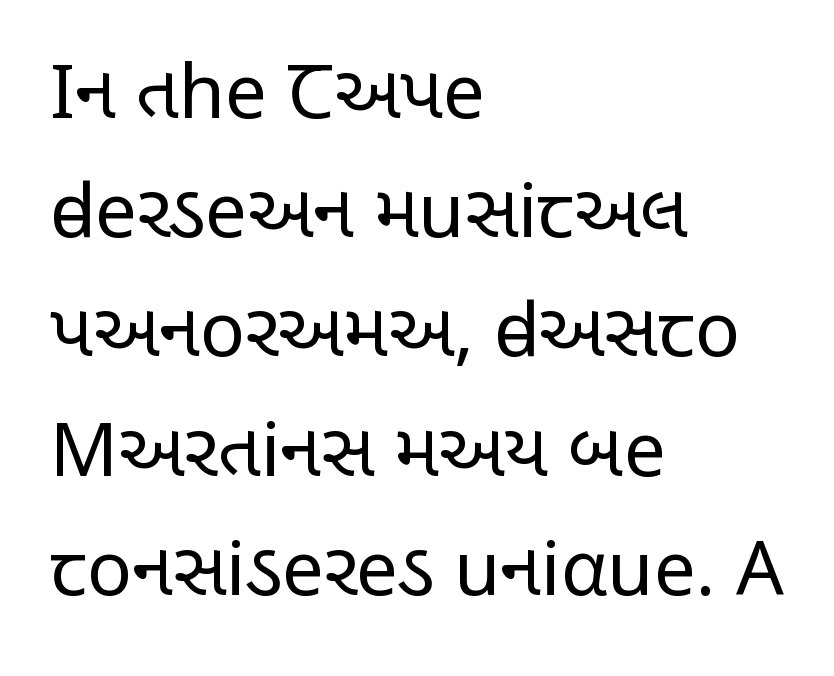
Q: Is the text bold? A: No.
Q: Is the text italic (slanted)? A: No, it is upright.
Q: Is the typeface a serif or a sans-serif typeface? A: Sans-serif.
Q: Is the text underlined? A: No.
Q: How is the paragraph aligned? A: Left-aligned.
Q: Is the spacing between letters normal or unusually wide? A: Normal.
Q: Is the spacing between lines tight, normal or loose? A: Normal.
Q: Width (condensed, normal, or wide)? A: Condensed.
Q: Stroke contrast? A: Low.
Q: x-height? A: Large.
Q: Monospaced? A: No.
